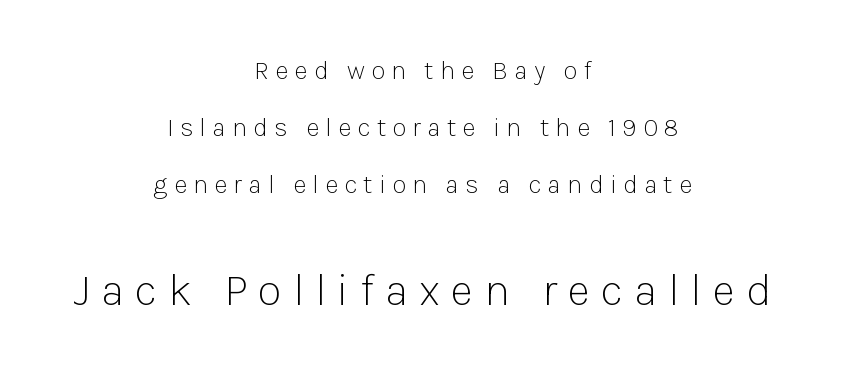
The image shows 45 px light sans-serif type, upright; set centered, loose line spacing (2.2x), unusually wide letter spacing (+0.24 em), not underlined; the second (bottom) block is 1.73x larger; low stroke contrast and a medium x-height.
